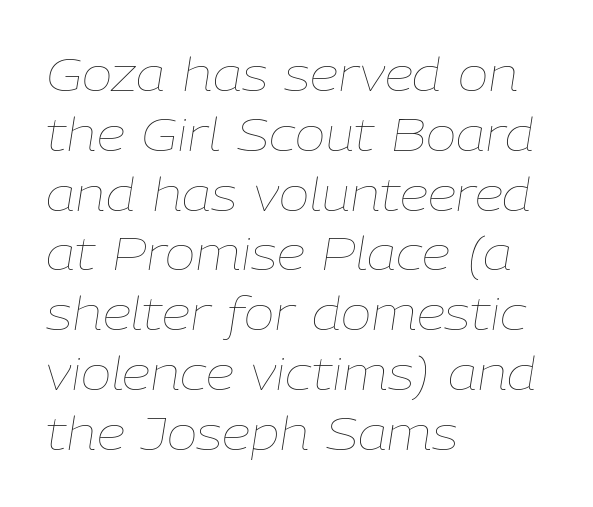
The image shows 46 px thin type, italic (leaning right); set left-aligned, normal line spacing (1.3x), normal letter spacing, not underlined; low stroke contrast and a medium x-height.
